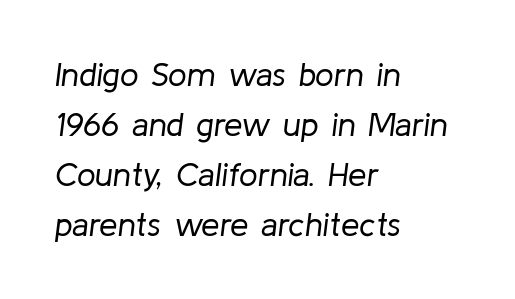
{"italic": "yes", "lean": "right", "slant_degrees": 8, "bold": "no", "weight": "regular", "width": "normal", "stroke_contrast": "low", "x_height": "medium", "monospaced": "no", "underline": "no", "align": "left", "line_spacing": "normal", "line_spacing_ratio": 1.52, "letter_spacing": "normal", "letter_spacing_em": 0.0, "glyph_px": 33}
